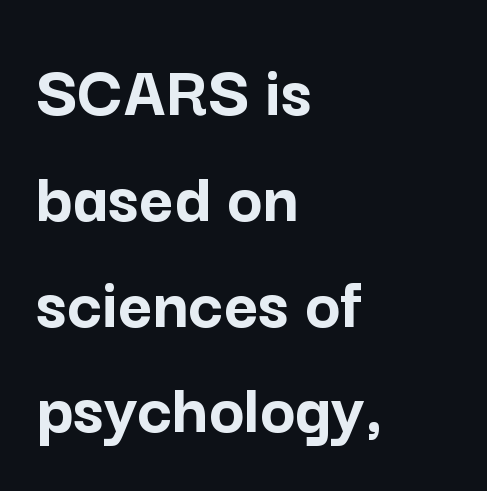
{"serif": "no", "italic": "no", "bold": "yes", "weight": "semibold", "width": "normal", "stroke_contrast": "low", "x_height": "medium", "monospaced": "no", "underline": "no", "align": "left", "line_spacing": "normal", "line_spacing_ratio": 1.43, "letter_spacing": "normal", "letter_spacing_em": 0.0, "glyph_px": 74}
